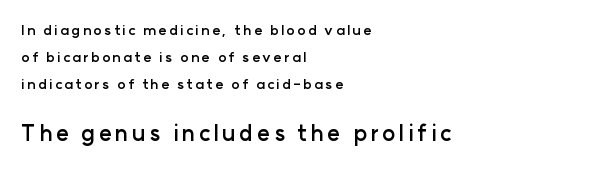
Caption: multi-line text, flush left, ragged right. The passage shown begins with its smaller block and ends with its larger one. Glance below the letters and you will spot only blank space. The typesetting leans heavy: a genuine bold. Designer's note — italics off, roman on.
